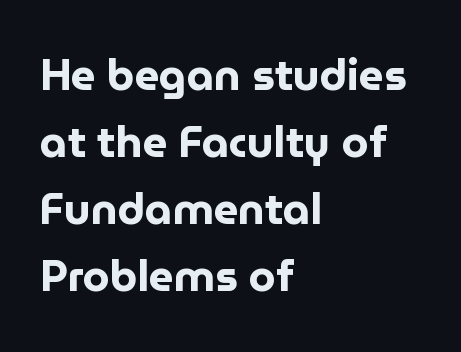
{"serif": "no", "italic": "no", "bold": "yes", "weight": "bold", "width": "normal", "stroke_contrast": "low", "x_height": "medium", "monospaced": "no", "underline": "no", "align": "left", "line_spacing": "normal", "line_spacing_ratio": 1.56, "letter_spacing": "normal", "letter_spacing_em": 0.0, "glyph_px": 43}
